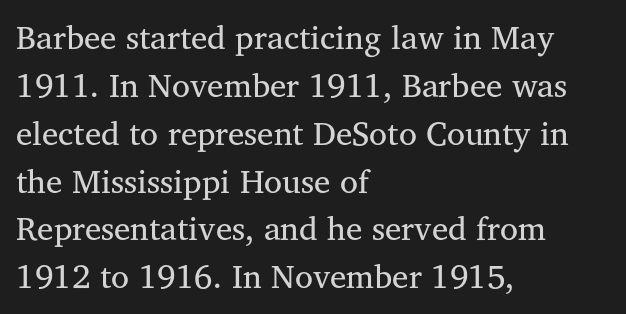
The image shows 33 px regular-weight serif type, upright; set left-aligned, normal line spacing (1.45x), normal letter spacing, not underlined; medium stroke contrast and a medium x-height.
